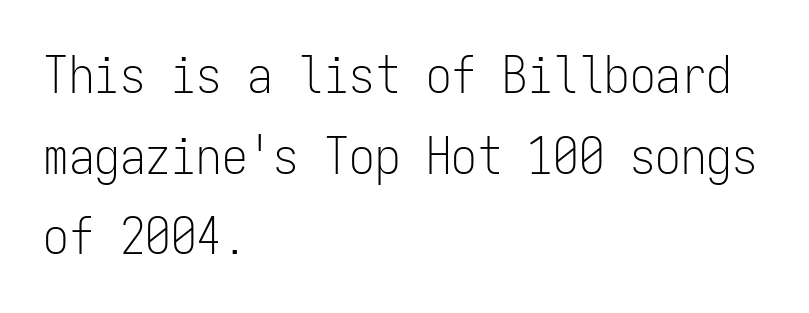
{"serif": "no", "italic": "no", "bold": "no", "weight": "light", "width": "condensed", "stroke_contrast": "low", "x_height": "medium", "monospaced": "yes", "underline": "no", "align": "left", "line_spacing": "normal", "line_spacing_ratio": 1.58, "letter_spacing": "normal", "letter_spacing_em": 0.0, "glyph_px": 51}
